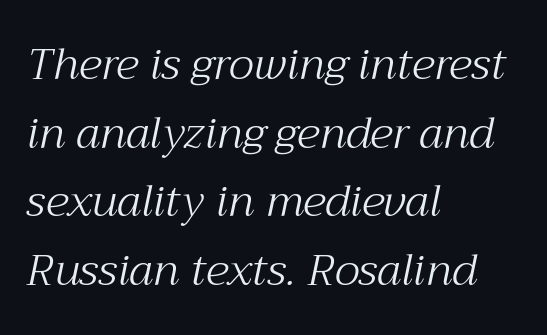
Q: Is the text bold? A: No.
Q: Is the text italic (slanted)? A: Yes, it leans right by about 12 degrees.
Q: Is the typeface a serif or a sans-serif typeface? A: Serif.
Q: Is the text underlined? A: No.
Q: How is the paragraph aligned? A: Left-aligned.
Q: Is the spacing between letters normal or unusually wide? A: Normal.
Q: Is the spacing between lines tight, normal or loose? A: Normal.
Q: Width (condensed, normal, or wide)? A: Normal.
Q: Stroke contrast? A: Medium.
Q: x-height? A: Medium.
Q: Monospaced? A: No.
